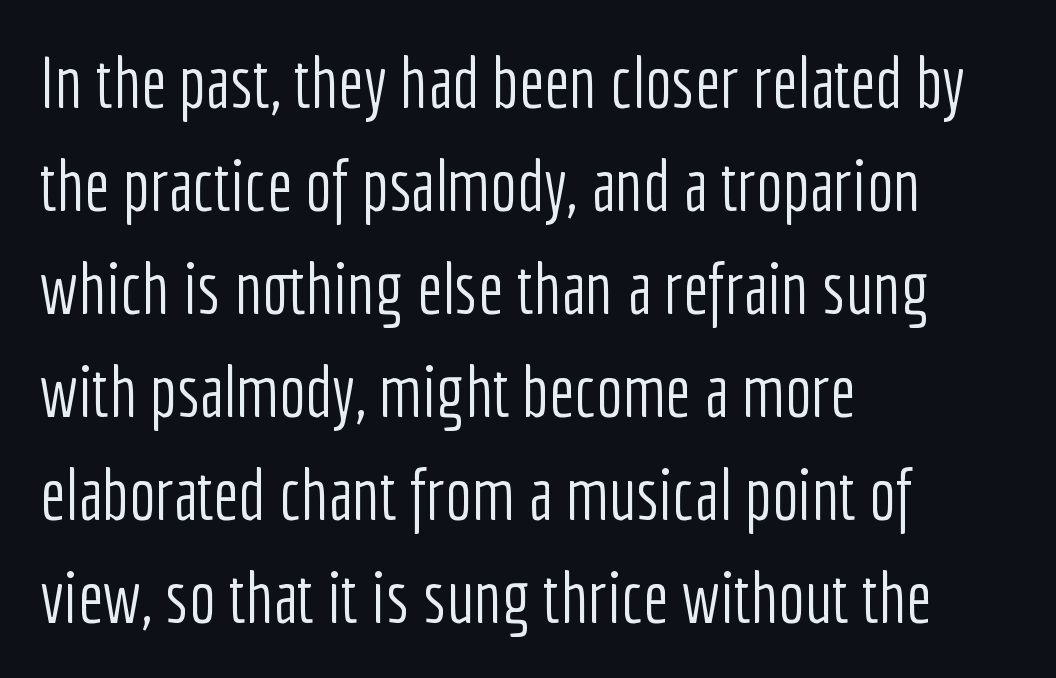
The image shows 71 px light, condensed sans-serif type, upright; set left-aligned, normal line spacing (1.45x), normal letter spacing, not underlined; low stroke contrast and a medium x-height.
